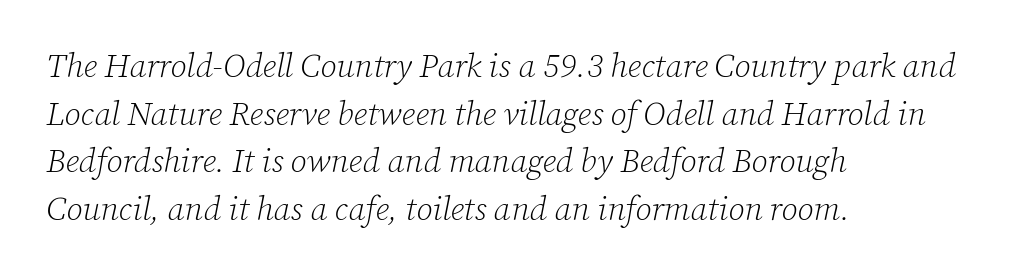
Decoration check: the copy has no underline. Slant detected: the letters are inclined. Where is the straight margin? On the left. The line-height multiplier appears to be the usual default. Varying glyph widths throughout — classic text-font behaviour. Stems here are at most as thick as an everyday book face.
